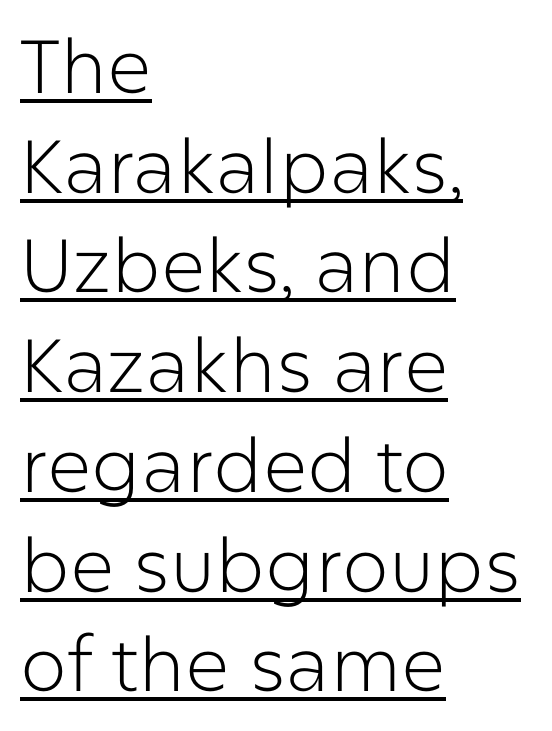
The face used here is a sans, in the tradition of grotesques and geometrics. Typeset ragged right — the left edge is the straight one. Unlike italic type, these characters show no tilt at all. Note the varied advance widths — an 'i' is clearly narrower than an 'm'.
